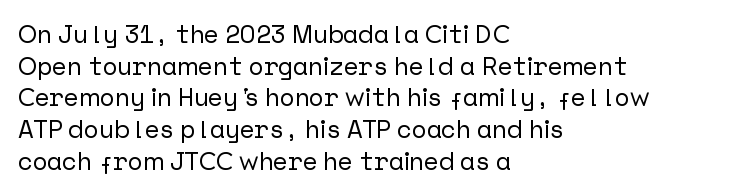
{"italic": "no", "underline": "no", "align": "left", "line_spacing": "normal", "line_spacing_ratio": 1.27, "letter_spacing": "normal", "letter_spacing_em": 0.0, "glyph_px": 25}
